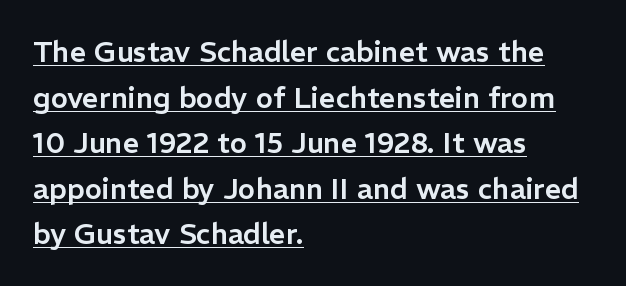
Is there any slant? The stems are plumb. Horizontally, the lines are justified to the leading edge only. The letters advance in unequal steps, a hallmark of proportional type. The rows are spaced the way most documents space them. The typesetter has applied underlining to the passage shown.
